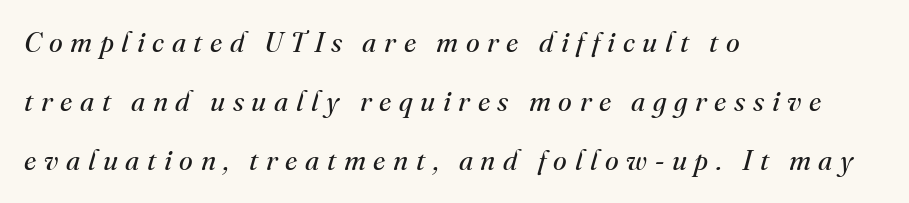
Q: Is the text bold? A: No.
Q: Is the text italic (slanted)? A: Yes, it leans right by about 16 degrees.
Q: Is the typeface a serif or a sans-serif typeface? A: Serif.
Q: Is the text underlined? A: No.
Q: How is the paragraph aligned? A: Left-aligned.
Q: Is the spacing between letters normal or unusually wide? A: Unusually wide.
Q: Is the spacing between lines tight, normal or loose? A: Loose.
Q: Width (condensed, normal, or wide)? A: Normal.
Q: Stroke contrast? A: Medium.
Q: x-height? A: Small.
Q: Monospaced? A: No.
